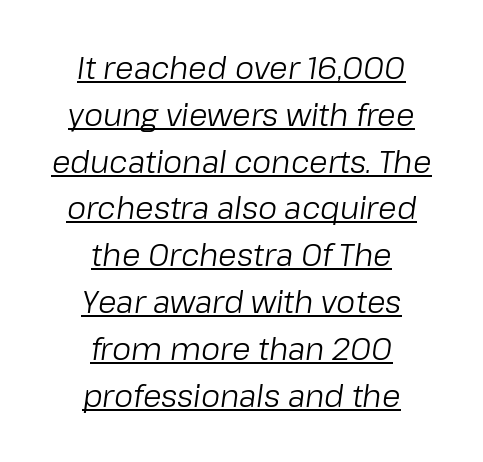
Q: Is the text bold? A: No.
Q: Is the text italic (slanted)? A: Yes, it leans right by about 8 degrees.
Q: Is the text underlined? A: Yes.
Q: How is the paragraph aligned? A: Centered.
Q: Is the spacing between letters normal or unusually wide? A: Normal.
Q: Is the spacing between lines tight, normal or loose? A: Normal.
Q: Width (condensed, normal, or wide)? A: Normal.
Q: Stroke contrast? A: Low.
Q: x-height? A: Medium.
Q: Monospaced? A: No.
